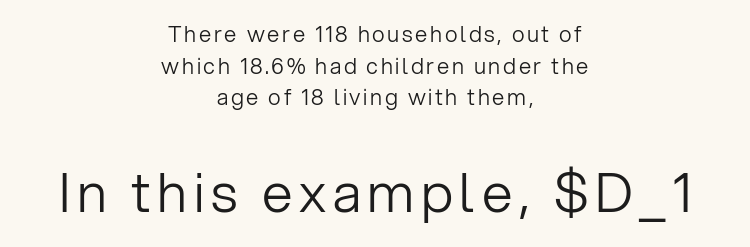
The image shows 55 px light sans-serif type, upright; set centered, normal line spacing (1.44x), not underlined; the second (bottom) block is 2.5x larger; low stroke contrast and a medium x-height.
